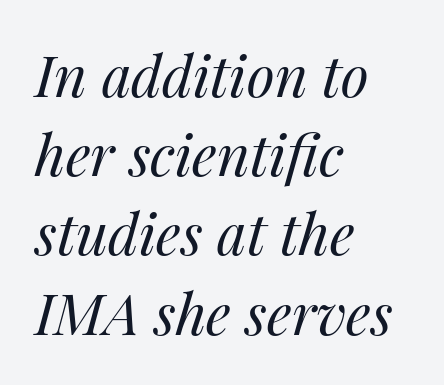
{"italic": "yes", "lean": "right", "slant_degrees": 14, "bold": "no", "weight": "regular", "width": "normal", "stroke_contrast": "medium", "x_height": "medium", "monospaced": "no", "underline": "no", "align": "left", "line_spacing": "normal", "line_spacing_ratio": 1.39, "letter_spacing": "normal", "letter_spacing_em": 0.0, "glyph_px": 57}
